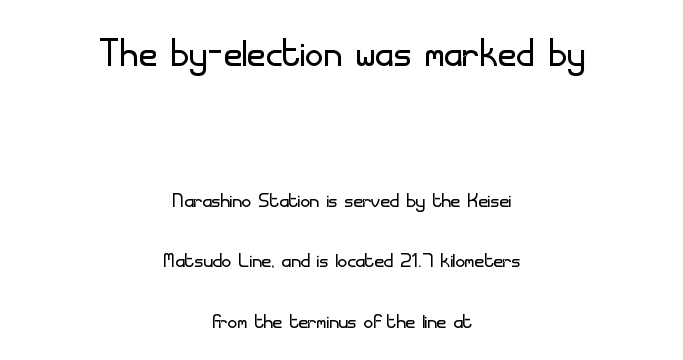
Q: Is the text bold? A: No.
Q: Is the text italic (slanted)? A: No, it is upright.
Q: Is the typeface a serif or a sans-serif typeface? A: Sans-serif.
Q: Is the text underlined? A: No.
Q: How is the paragraph aligned? A: Centered.
Q: Is the spacing between letters normal or unusually wide? A: Normal.
Q: Is the spacing between lines tight, normal or loose? A: Loose.
Q: Which block of text is set in a larger size, the first (top) or the second (bottom)? A: The first (top) one.
Q: Width (condensed, normal, or wide)? A: Normal.
Q: Stroke contrast? A: Low.
Q: x-height? A: Small.
Q: Monospaced? A: No.
